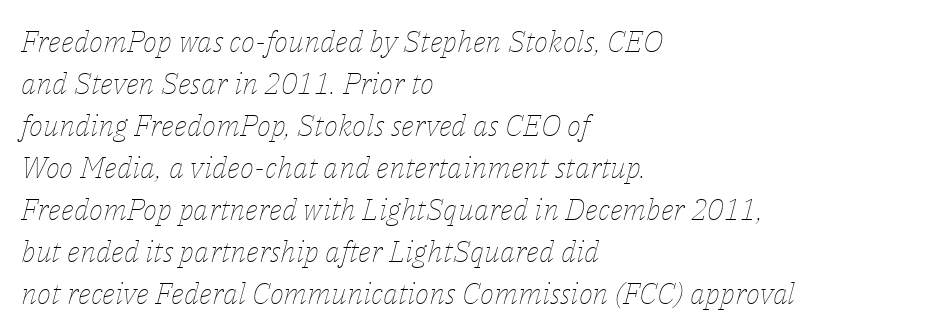
{"italic": "yes", "lean": "right", "slant_degrees": 14, "bold": "no", "weight": "thin", "width": "normal", "stroke_contrast": "low", "x_height": "medium", "monospaced": "no", "underline": "no", "align": "left", "line_spacing": "normal", "line_spacing_ratio": 1.4, "letter_spacing": "normal", "letter_spacing_em": 0.0, "glyph_px": 30}
